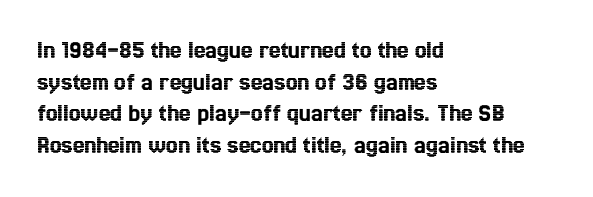
{"italic": "no", "underline": "no", "align": "left", "line_spacing_ratio": 1.22, "letter_spacing": "normal", "letter_spacing_em": 0.0, "glyph_px": 26}
